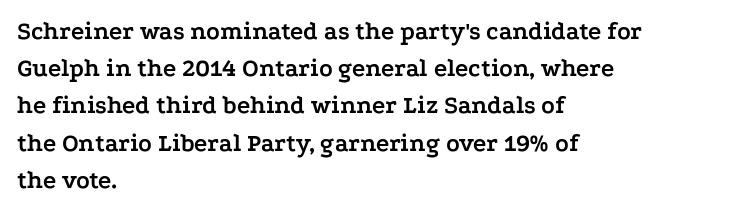
{"italic": "no", "bold": "yes", "underline": "no", "align": "left", "line_spacing": "normal", "line_spacing_ratio": 1.49, "letter_spacing": "normal", "letter_spacing_em": 0.0, "glyph_px": 25}
